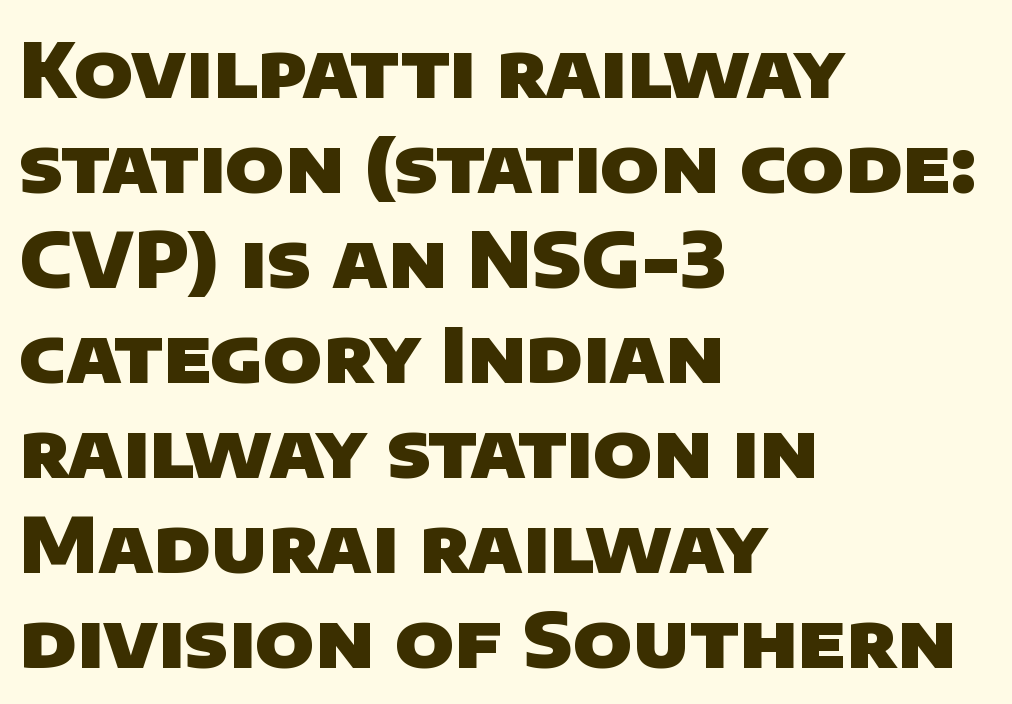
The image shows 76 px heavy sans-serif type; set left-aligned, normal line spacing (1.25x), normal letter spacing, not underlined; low stroke contrast and a large x-height.
